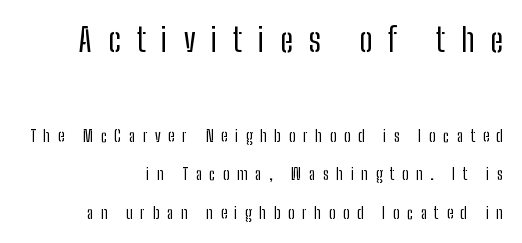
{"serif": "no", "italic": "no", "bold": "no", "weight": "regular", "width": "condensed", "stroke_contrast": "low", "x_height": "medium", "monospaced": "no", "underline": "no", "align": "right", "line_spacing": "loose", "line_spacing_ratio": 2.43, "letter_spacing": "wide", "letter_spacing_em": 0.48, "larger_block": "first", "size_ratio": 2.06, "glyph_px": 33}
